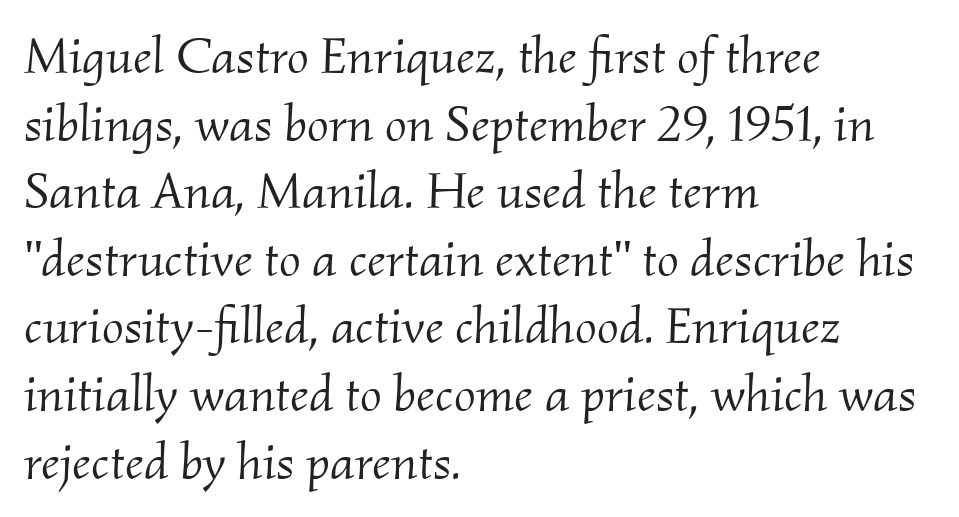
The image shows 52 px light serif type, italic (leaning right); set left-aligned, normal line spacing (1.3x), normal letter spacing, not underlined; medium stroke contrast and a small x-height.
